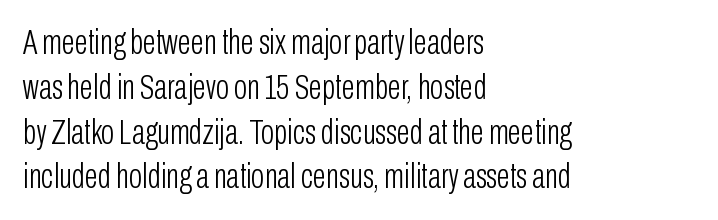
{"serif": "no", "italic": "no", "bold": "no", "weight": "light", "width": "condensed", "stroke_contrast": "low", "x_height": "medium", "monospaced": "no", "underline": "no", "align": "left", "line_spacing": "normal", "line_spacing_ratio": 1.28, "letter_spacing": "normal", "letter_spacing_em": 0.0, "glyph_px": 35}
